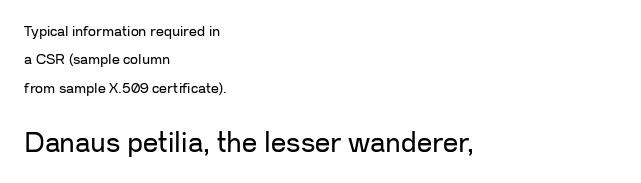
No extra tracking has been applied to these lines. Stems here are at most as thick as an everyday book face. Size hierarchy here favors the trailing block over the leading one. Glance below the letters and you will spot only blank space.
